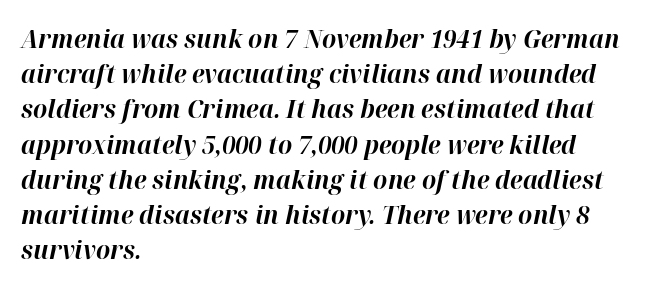
Q: Is the text bold? A: Yes.
Q: Is the text italic (slanted)? A: Yes, it leans right by about 12 degrees.
Q: Is the text underlined? A: No.
Q: How is the paragraph aligned? A: Left-aligned.
Q: Is the spacing between letters normal or unusually wide? A: Normal.
Q: Is the spacing between lines tight, normal or loose? A: Normal.
